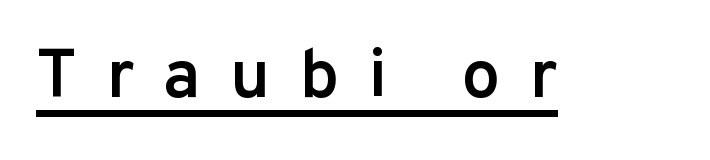
Q: Is the text bold? A: Semi-bold.
Q: Is the text italic (slanted)? A: No, it is upright.
Q: Is the typeface a serif or a sans-serif typeface? A: Sans-serif.
Q: Is the text underlined? A: Yes.
Q: Is the spacing between letters normal or unusually wide? A: Unusually wide.
Q: Width (condensed, normal, or wide)? A: Normal.
Q: Stroke contrast? A: Low.
Q: x-height? A: Medium.
Q: Monospaced? A: No.
